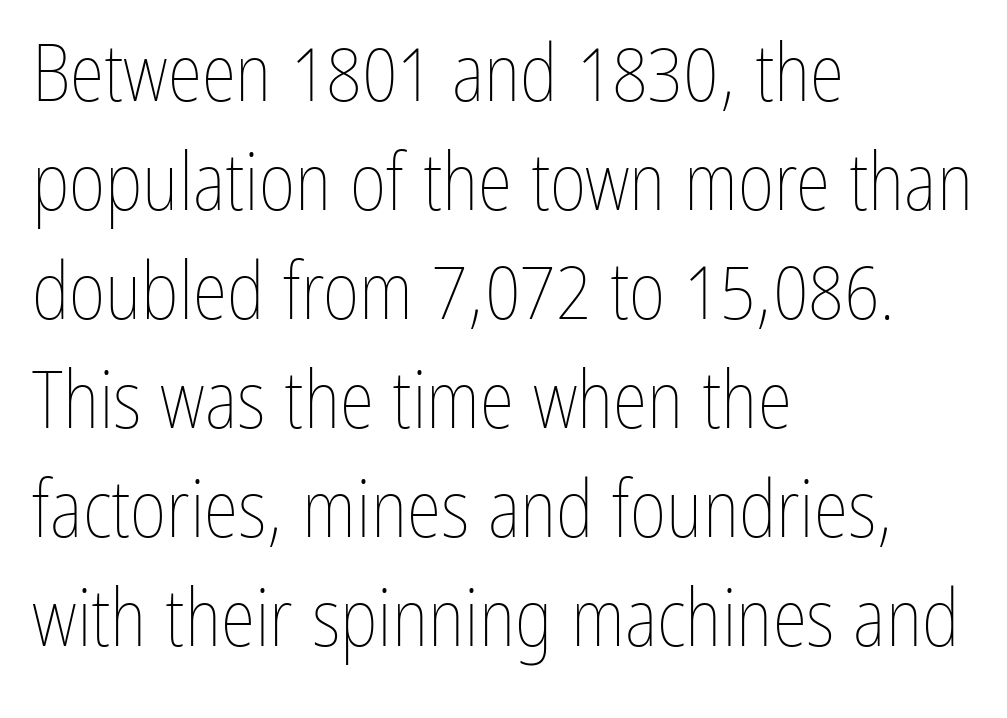
The image shows 79 px thin, condensed type, upright; set left-aligned, normal line spacing (1.38x), normal letter spacing, not underlined; low stroke contrast and a medium x-height.
